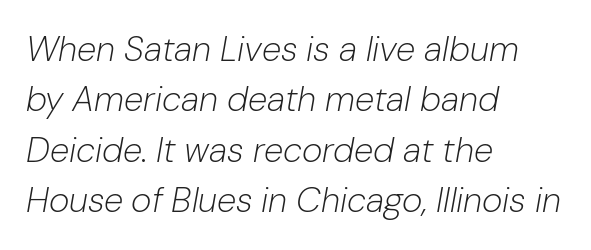
Q: Is the text bold? A: No.
Q: Is the text italic (slanted)? A: Yes, it leans right by about 10 degrees.
Q: Is the text underlined? A: No.
Q: How is the paragraph aligned? A: Left-aligned.
Q: Is the spacing between letters normal or unusually wide? A: Normal.
Q: Is the spacing between lines tight, normal or loose? A: Normal.
Q: Width (condensed, normal, or wide)? A: Normal.
Q: Stroke contrast? A: Low.
Q: x-height? A: Medium.
Q: Monospaced? A: No.
